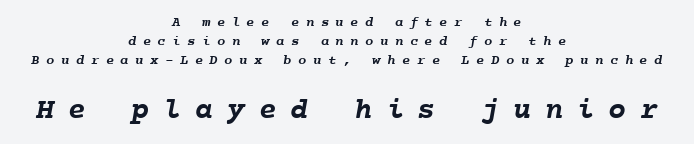
Q: Is the text bold? A: Yes.
Q: Is the text underlined? A: No.
Q: How is the paragraph aligned? A: Centered.
Q: Is the spacing between letters normal or unusually wide? A: Unusually wide.
Q: Is the spacing between lines tight, normal or loose? A: Normal.
Q: Which block of text is set in a larger size, the first (top) or the second (bottom)? A: The second (bottom) one.
Q: Width (condensed, normal, or wide)? A: Normal.
Q: Stroke contrast? A: Low.
Q: x-height? A: Medium.
Q: Monospaced? A: Yes.
